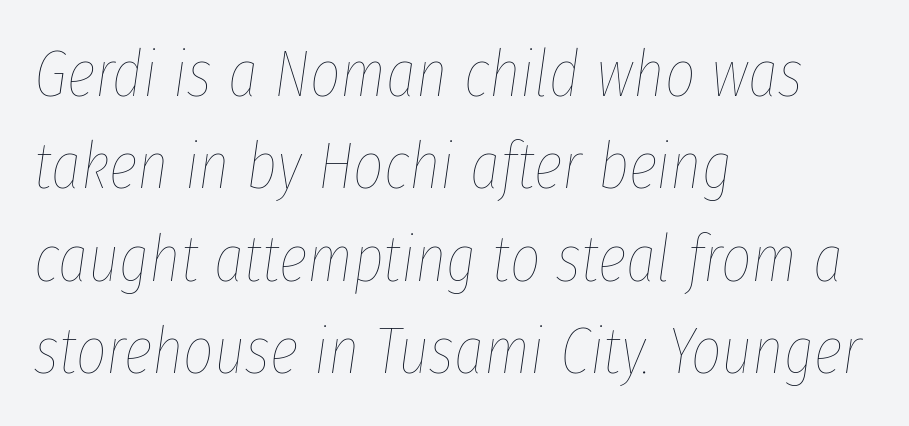
Q: Is the text bold? A: No.
Q: Is the text italic (slanted)? A: Yes, it leans right by about 8 degrees.
Q: Is the text underlined? A: No.
Q: How is the paragraph aligned? A: Left-aligned.
Q: Is the spacing between letters normal or unusually wide? A: Normal.
Q: Is the spacing between lines tight, normal or loose? A: Normal.
Q: Width (condensed, normal, or wide)? A: Condensed.
Q: Stroke contrast? A: Low.
Q: x-height? A: Medium.
Q: Monospaced? A: No.
